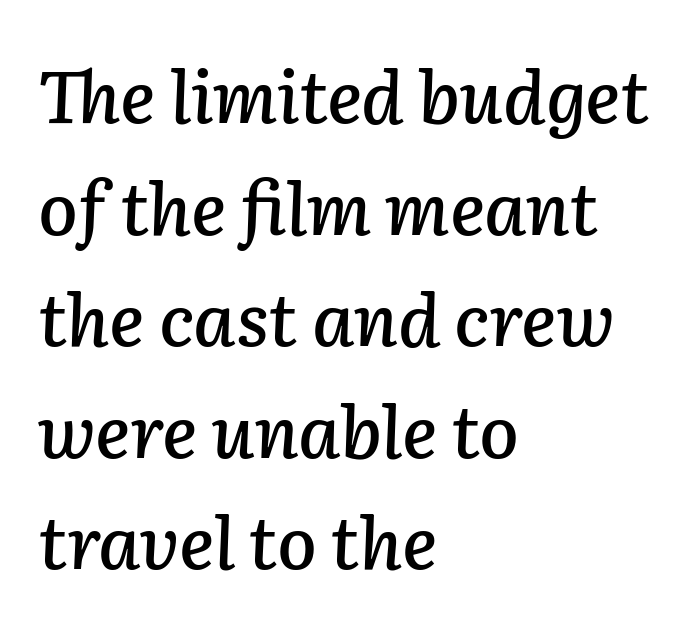
Q: Is the text italic (slanted)? A: Yes, it leans right by about 2 degrees.
Q: Is the text underlined? A: No.
Q: How is the paragraph aligned? A: Left-aligned.
Q: Is the spacing between letters normal or unusually wide? A: Normal.
Q: Is the spacing between lines tight, normal or loose? A: Normal.
Q: Width (condensed, normal, or wide)? A: Normal.
Q: Stroke contrast? A: Low.
Q: x-height? A: Medium.
Q: Monospaced? A: No.
